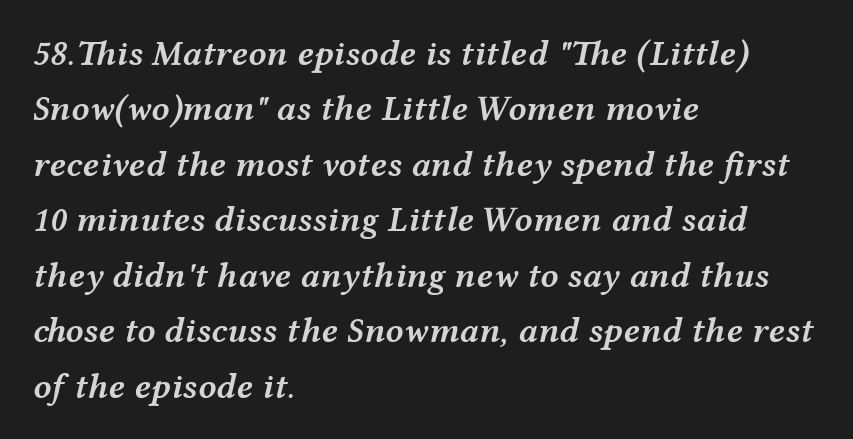
{"italic": "yes", "lean": "right", "slant_degrees": 12, "bold": "semi", "weight": "semibold", "width": "wide", "stroke_contrast": "medium", "x_height": "medium", "monospaced": "no", "underline": "no", "align": "left", "line_spacing": "normal", "line_spacing_ratio": 1.54, "letter_spacing": "normal", "letter_spacing_em": 0.0, "glyph_px": 36}
